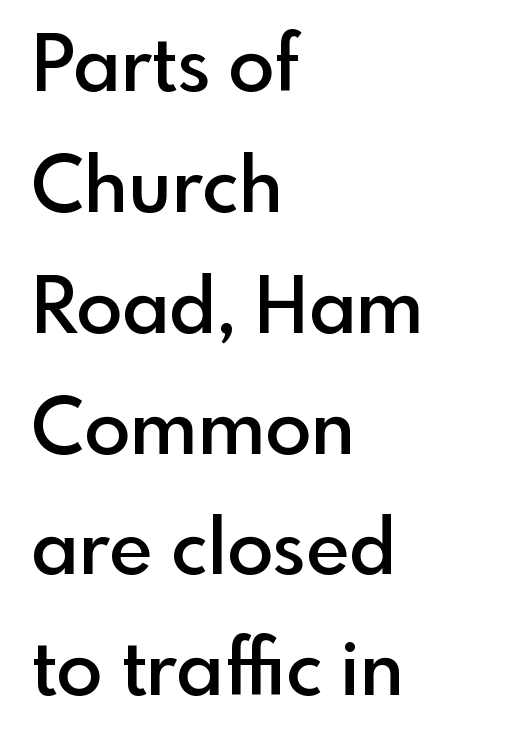
The paragraph has a hard left edge and a soft right edge. Note the varied advance widths — an 'i' is clearly narrower than an 'm'. Typesetter's note: demi weight, one step under bold. Regular leading. The glyphs in this specimen are sans serif. Check the space under the baseline: it is left empty.
